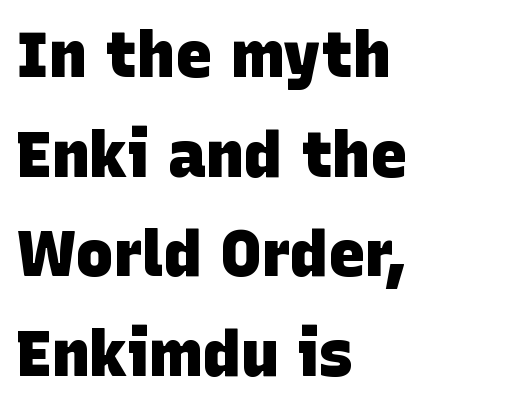
The passage shown is typed in a proportional face where columns would drift. Alignment: flush left. The type family on display is of the sans-serif kind. Is the type bold? Yes — the strokes are clearly thick and heavy. A clean baseline with only descenders dipping below it. Each new line begins a customary step beneath the previous one.
